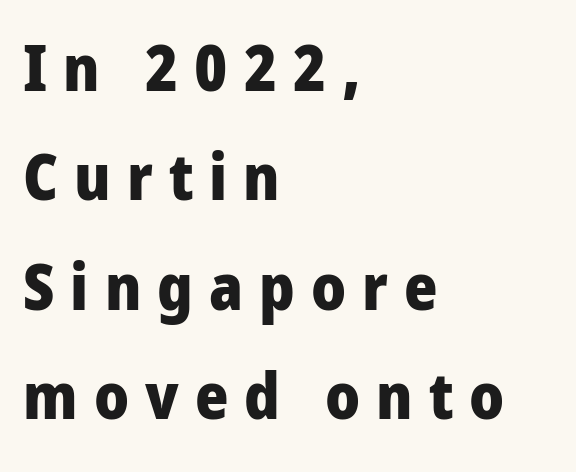
Teacher's note: observe the even left margin — that is flush-left alignment. The glyphs have the mass of a bold cut. Bare-footed words on every line. Is this a fixed-width face? No — the glyphs have proportional, varying widths. This sample uses an upright cut, with every glyph sitting square on the baseline.
